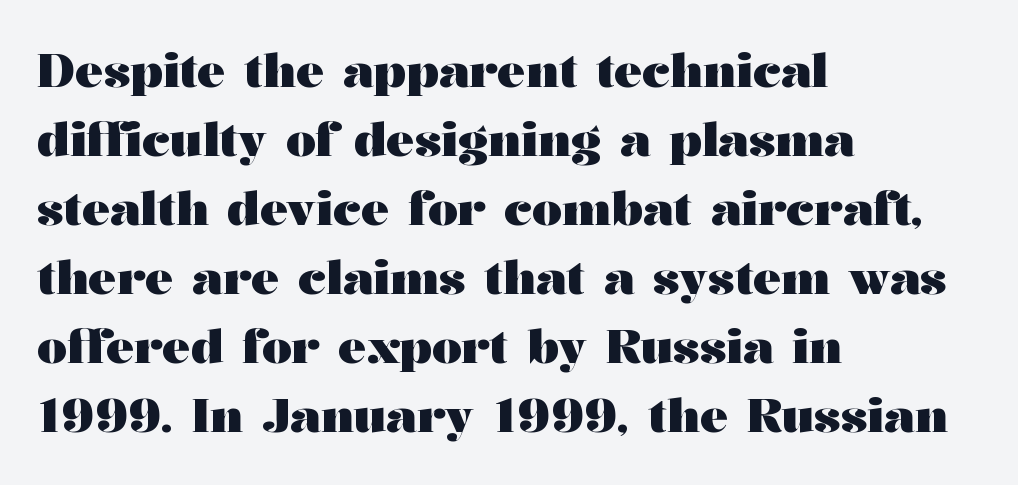
Q: Is the text bold? A: Yes.
Q: Is the text italic (slanted)? A: No, it is upright.
Q: Is the typeface a serif or a sans-serif typeface? A: Serif.
Q: Is the text underlined? A: No.
Q: How is the paragraph aligned? A: Left-aligned.
Q: Is the spacing between letters normal or unusually wide? A: Normal.
Q: Is the spacing between lines tight, normal or loose? A: Normal.
Q: Width (condensed, normal, or wide)? A: Wide.
Q: Stroke contrast? A: Medium.
Q: x-height? A: Medium.
Q: Monospaced? A: No.
